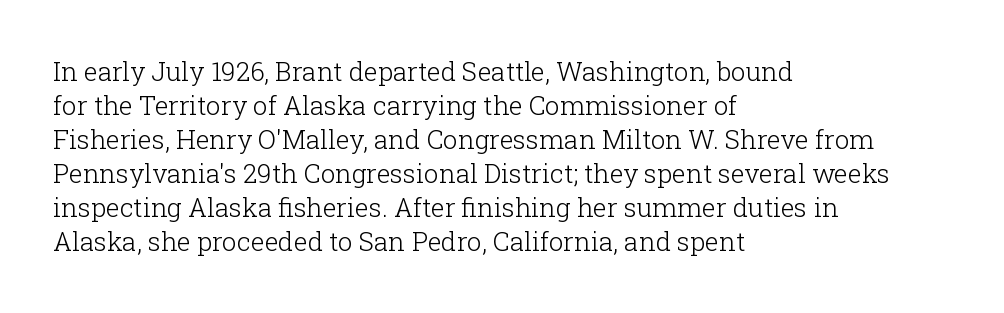
Descenders are the only things crossing below the line. All the whitespace from short lines collects on the right. Characters remain perfectly vertical along every line. The letters sit at their default tracking, neither squeezed nor spread.
